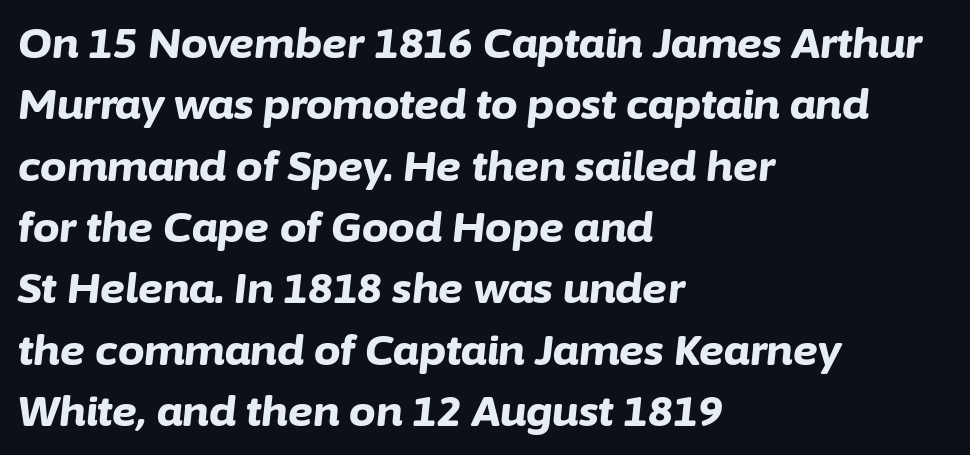
The line texture is even and compact thanks to regular tracking. Each row of text sits above clean, open space. The rendering applies a slant to the glyphs. This block has exactly the height ordinary leading produces.
